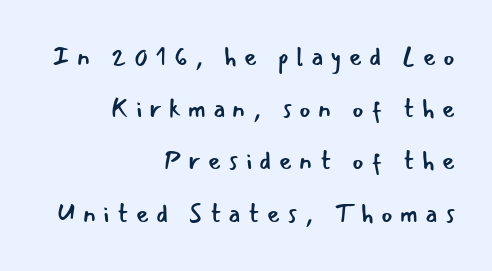
The line-height multiplier appears high, well above default. Decoration check: the copy has no underline. The type is letterspaced generously, with wide tracking. Stem width sits at or under what a default text font uses. Vertical strokes here are truly vertical.
